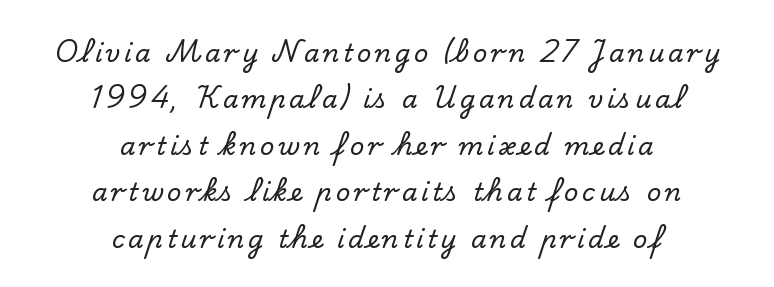
The image shows 25 px text type; set centered, line spacing 1.86x, not underlined.
